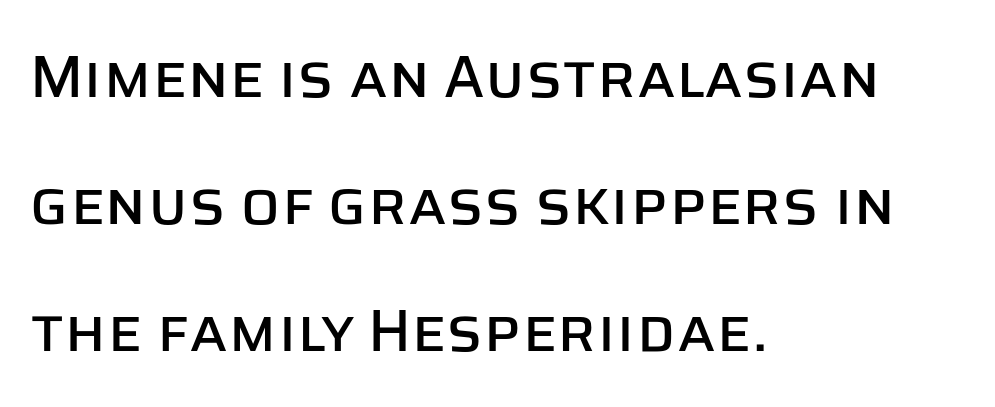
Compared with typical body copy, the letter spacing here is the same. Think of a printed novel: that variable character pitch is what you see here. No word sits above an underline. These lines are set flush left with a ragged right edge. The type family on display is of the sans-serif kind. Students, observe: this is what heavily led, spacious text looks like.
